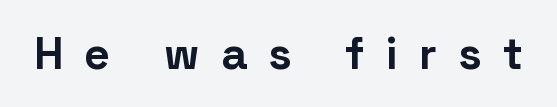
Q: Is the text bold? A: Yes.
Q: Is the text italic (slanted)? A: No, it is upright.
Q: Is the typeface a serif or a sans-serif typeface? A: Sans-serif.
Q: Is the text underlined? A: No.
Q: Is the spacing between letters normal or unusually wide? A: Unusually wide.
Q: Width (condensed, normal, or wide)? A: Normal.
Q: Stroke contrast? A: Low.
Q: x-height? A: Medium.
Q: Monospaced? A: No.
